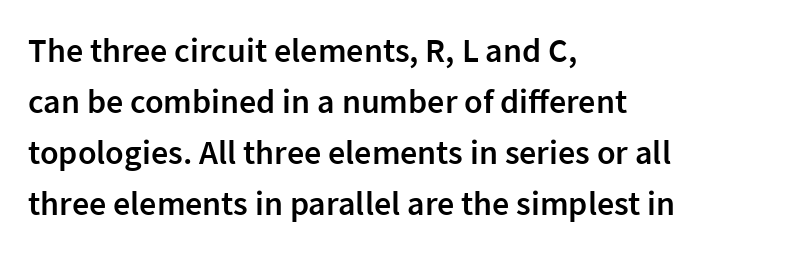
Looks like regular typesetting: each glyph gets only the width it needs. Regarding serifs, this sample does without them. Do the letters lean? They stand straight. Successive baselines arrive at the customary interval. Look at the tracking — it's just the regular setting, nothing added.
